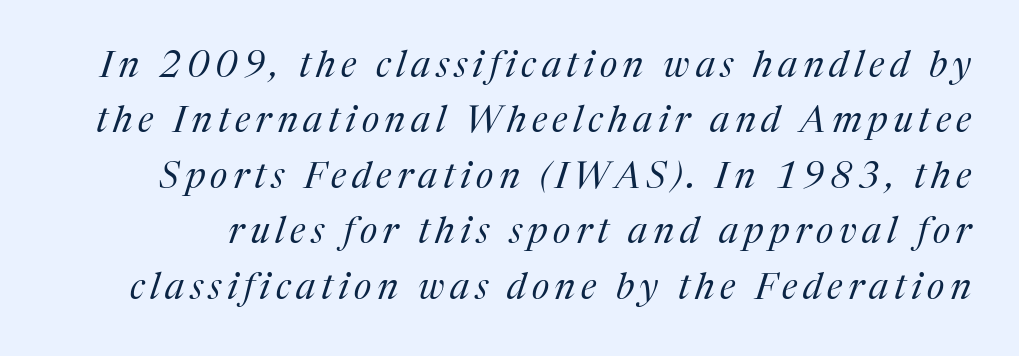
The image shows 37 px regular-weight serif type, italic (leaning right); set normal line spacing (1.5x), not underlined; medium stroke contrast and a medium x-height.
